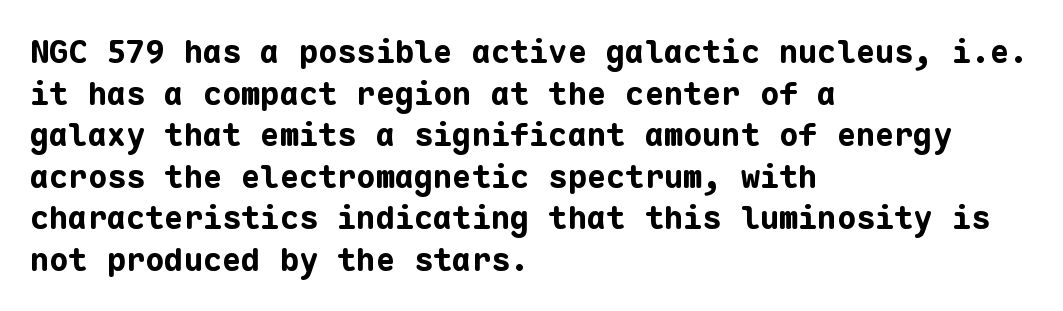
{"serif": "no", "italic": "no", "bold": "yes", "weight": "bold", "width": "normal", "stroke_contrast": "low", "x_height": "medium", "monospaced": "yes", "underline": "no", "align": "left", "line_spacing": "normal", "line_spacing_ratio": 1.3, "letter_spacing": "normal", "letter_spacing_em": 0.0, "glyph_px": 32}
